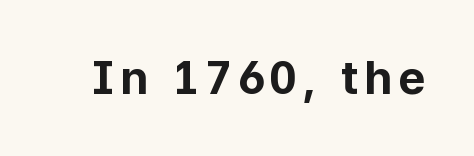
The image shows 46 px bold sans-serif type, upright; set not underlined; low stroke contrast and a medium x-height.
